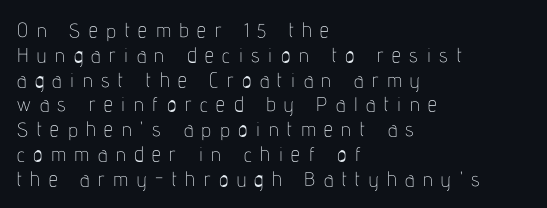
{"italic": "no", "bold": "no", "underline": "no", "align": "left", "line_spacing_ratio": 1.24, "letter_spacing": "wide", "letter_spacing_em": 0.43, "glyph_px": 20}
